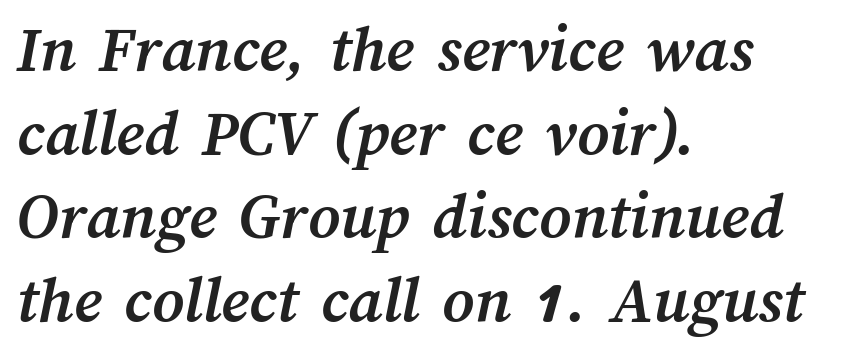
Q: Is the text bold? A: Yes.
Q: Is the text underlined? A: No.
Q: How is the paragraph aligned? A: Left-aligned.
Q: Is the spacing between letters normal or unusually wide? A: Normal.
Q: Width (condensed, normal, or wide)? A: Normal.
Q: Stroke contrast? A: Medium.
Q: x-height? A: Medium.
Q: Monospaced? A: No.
